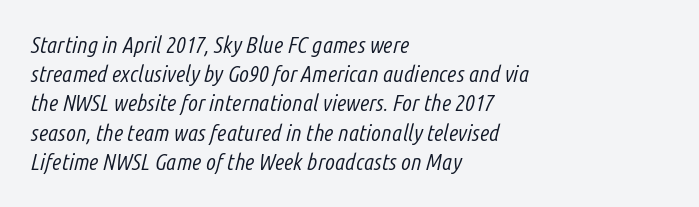
Q: Is the text bold? A: No.
Q: Is the text italic (slanted)? A: Yes, it leans right by about 14 degrees.
Q: Is the text underlined? A: No.
Q: How is the paragraph aligned? A: Left-aligned.
Q: Is the spacing between letters normal or unusually wide? A: Normal.
Q: Is the spacing between lines tight, normal or loose? A: Normal.
